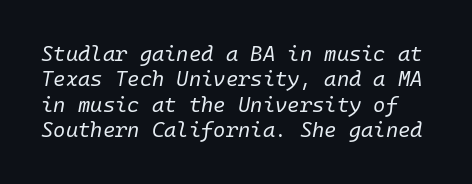
{"italic": "yes", "lean": "right", "slant_degrees": 10, "bold": "no", "underline": "no", "line_spacing_ratio": 1.21, "letter_spacing": "normal", "letter_spacing_em": 0.0, "glyph_px": 21}
